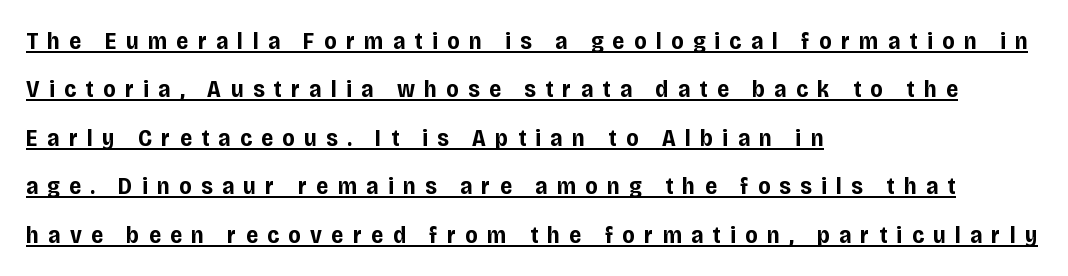
{"italic": "no", "bold": "yes", "underline": "yes", "align": "left", "line_spacing": "loose", "line_spacing_ratio": 2.02, "letter_spacing": "wide", "letter_spacing_em": 0.39, "glyph_px": 24}
